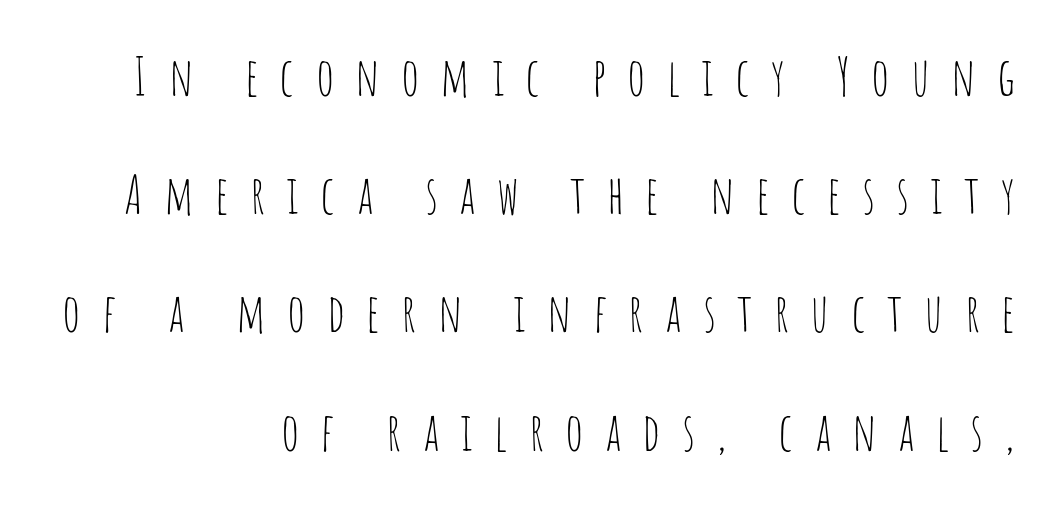
{"serif": "no", "italic": "no", "bold": "no", "weight": "thin", "width": "condensed", "stroke_contrast": "low", "x_height": "large", "monospaced": "no", "underline": "no", "align": "right", "line_spacing": "loose", "line_spacing_ratio": 2.23, "letter_spacing": "wide", "letter_spacing_em": 0.4, "glyph_px": 53}
